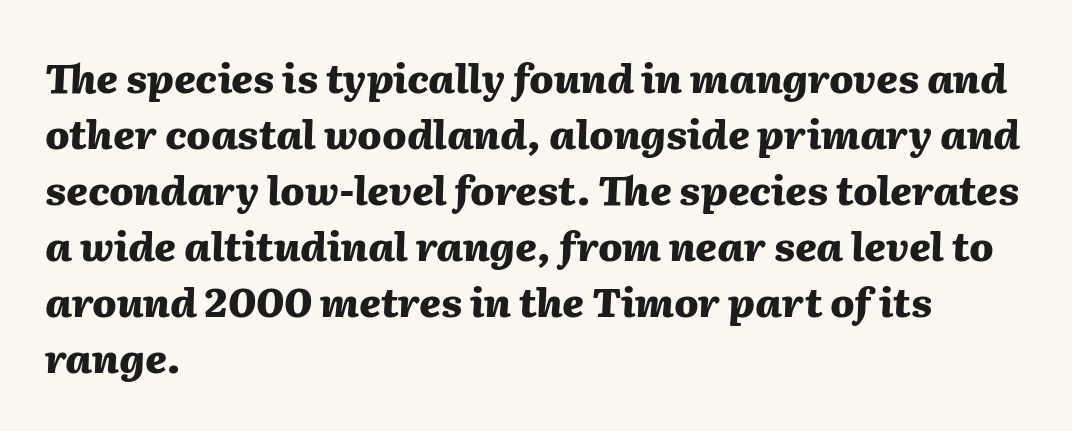
{"italic": "yes", "lean": "right", "slant_degrees": 2, "bold": "yes", "weight": "heavy", "width": "normal", "stroke_contrast": "medium", "x_height": "medium", "monospaced": "no", "underline": "no", "align": "left", "line_spacing": "normal", "line_spacing_ratio": 1.4, "letter_spacing": "normal", "letter_spacing_em": 0.0, "glyph_px": 40}
